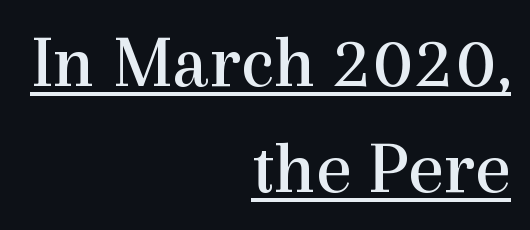
{"serif": "yes", "italic": "no", "bold": "no", "weight": "regular", "width": "normal", "x_height": "medium", "monospaced": "no", "underline": "yes", "align": "right", "line_spacing": "normal", "line_spacing_ratio": 1.39, "letter_spacing": "normal", "letter_spacing_em": 0.0, "glyph_px": 76}
